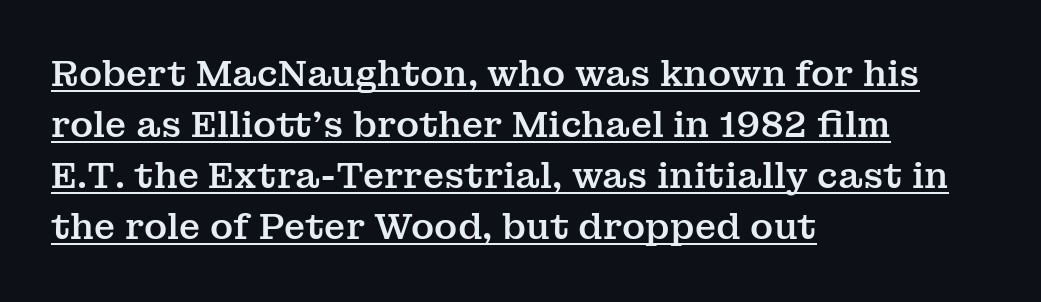
The image shows 35 px serif type, upright; set left-aligned, normal line spacing (1.46x), normal letter spacing, underlined; medium stroke contrast and a medium x-height.
